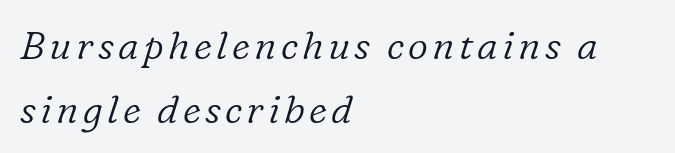
The image shows 39 px light serif type, italic (leaning right); set left-aligned, normal line spacing (1.64x), not underlined; low stroke contrast and a medium x-height.
